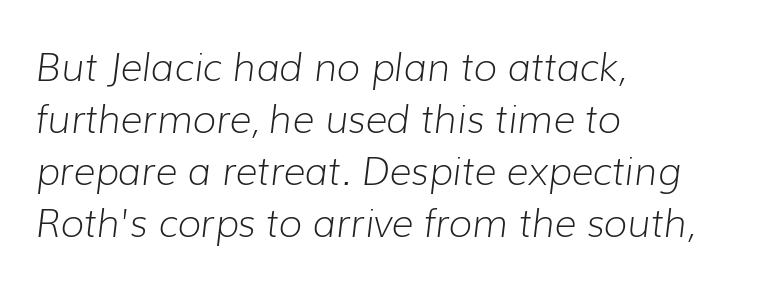
The image shows 38 px light type, italic (leaning right); set left-aligned, normal line spacing (1.37x), normal letter spacing, not underlined; low stroke contrast and a medium x-height.
